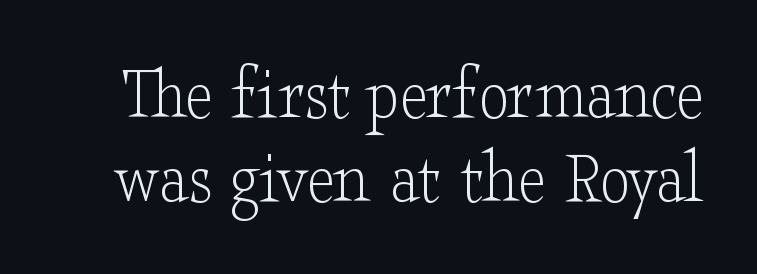
A typesetter would call this zero additional tracking. Are there feet on the stems? There are — it's a serif. Rows of type sit shoulder to shoulder in the vertical direction. Bare-footed words on every line.
